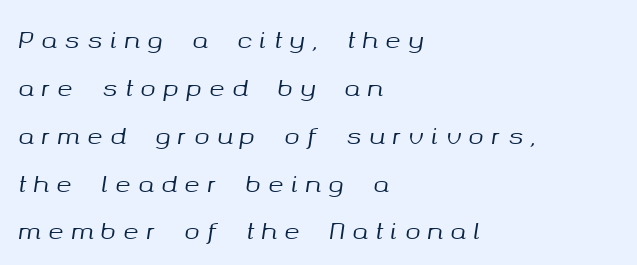
{"italic": "yes", "lean": "right", "slant_degrees": 8, "underline": "no", "align": "left", "line_spacing": "loose", "line_spacing_ratio": 2.08, "letter_spacing": "wide", "letter_spacing_em": 0.33, "glyph_px": 23}
